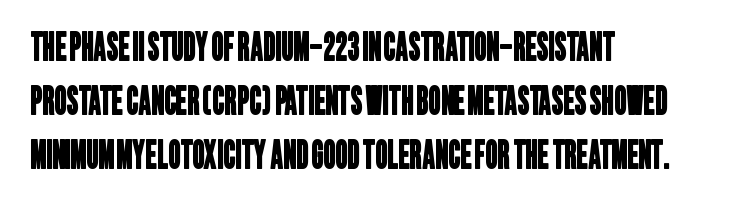
The image shows 38 px condensed sans-serif type; set left-aligned, normal line spacing (1.42x), normal letter spacing, not underlined; low stroke contrast and a large x-height.
